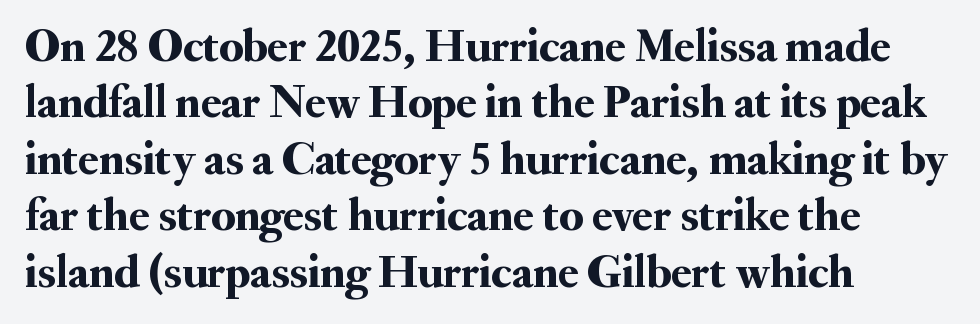
The image shows 47 px serif type, upright; set left-aligned, line spacing 1.2x, normal letter spacing, not underlined; medium stroke contrast and a small x-height.
